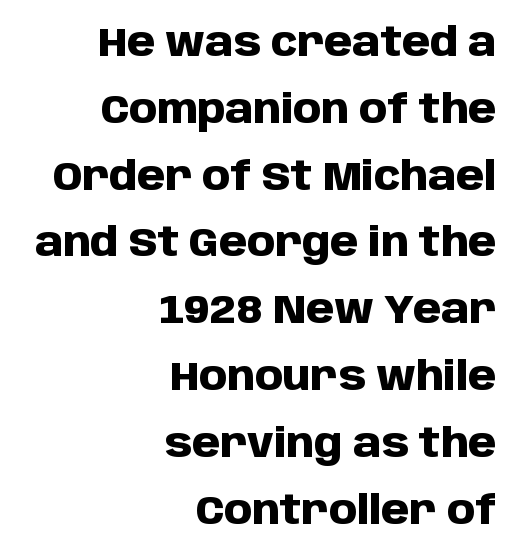
The image shows 40 px heavy sans-serif type, upright; set right-aligned, normal line spacing (1.67x), normal letter spacing, not underlined; low stroke contrast and a large x-height.
